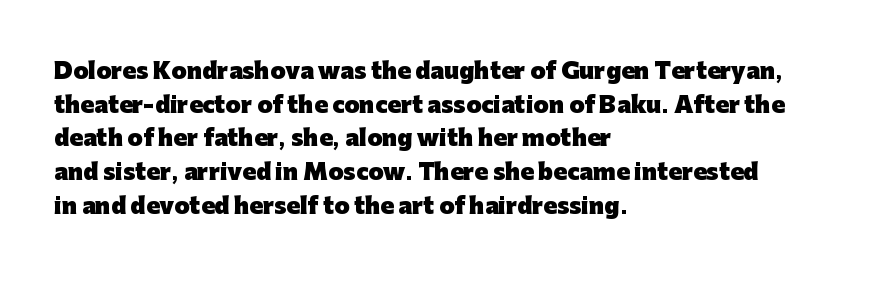
{"italic": "no", "bold": "yes", "underline": "no", "align": "left", "line_spacing": "normal", "line_spacing_ratio": 1.53, "letter_spacing": "normal", "letter_spacing_em": 0.0, "glyph_px": 22}
